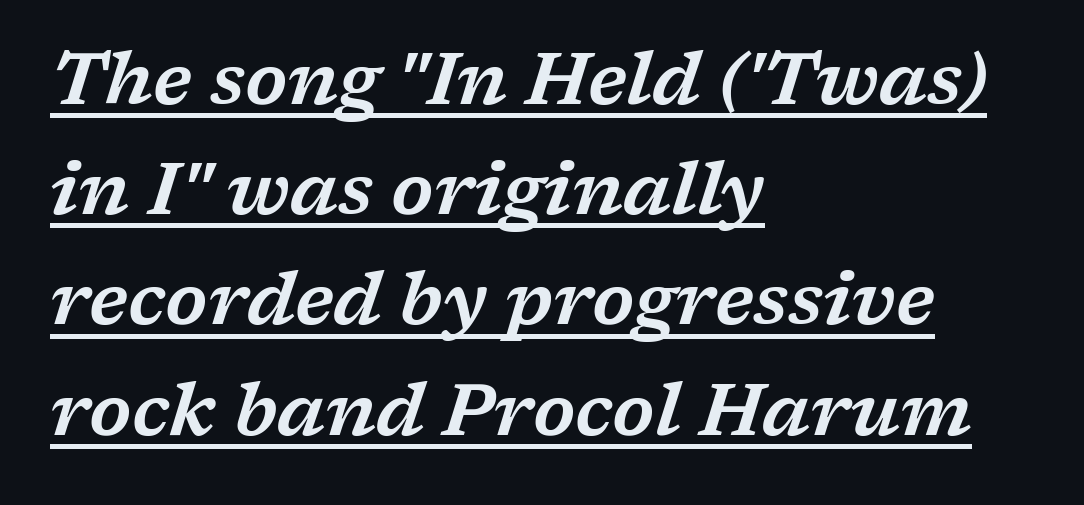
The line texture is even and compact thanks to regular tracking. Every row of glyphs begins at an identical x-position on the left. Successive baselines arrive at the customary interval. Descenders here cross a horizontal rule under the line.
